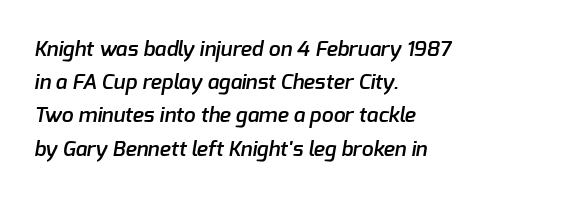
Summary of vertical rhythm: regular, with standard interline spacing. There is no visible air inserted between adjacent glyphs. The face used here is a semibold: visibly heavier than regular, lighter than bold. Just letters on the line, the space beneath them empty. The setting favours the left margin, as ordinary paragraphs usually do.
